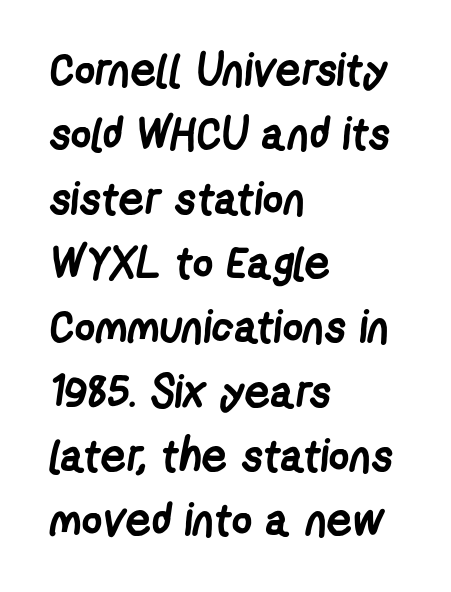
Q: Is the text bold? A: Yes.
Q: Is the typeface a serif or a sans-serif typeface? A: Sans-serif.
Q: Is the text underlined? A: No.
Q: How is the paragraph aligned? A: Left-aligned.
Q: Is the spacing between letters normal or unusually wide? A: Normal.
Q: Is the spacing between lines tight, normal or loose? A: Normal.
Q: Width (condensed, normal, or wide)? A: Condensed.
Q: Stroke contrast? A: Low.
Q: x-height? A: Medium.
Q: Monospaced? A: No.
